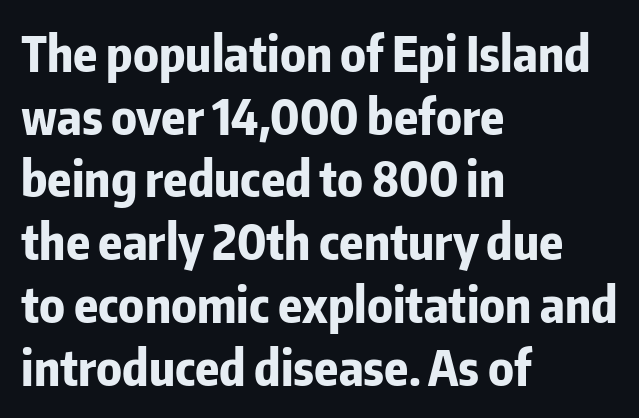
{"serif": "no", "italic": "no", "bold": "yes", "weight": "bold", "width": "condensed", "stroke_contrast": "low", "x_height": "medium", "monospaced": "no", "underline": "no", "align": "left", "line_spacing": "normal", "line_spacing_ratio": 1.28, "letter_spacing": "normal", "letter_spacing_em": 0.0, "glyph_px": 49}
